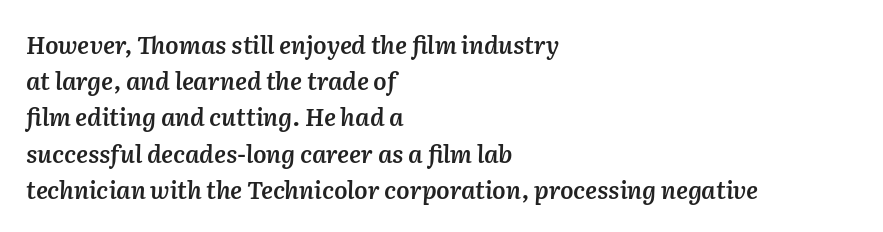
Q: Is the text bold? A: Semi-bold.
Q: Is the text italic (slanted)? A: Yes, it leans right by about 2 degrees.
Q: Is the text underlined? A: No.
Q: How is the paragraph aligned? A: Left-aligned.
Q: Is the spacing between letters normal or unusually wide? A: Normal.
Q: Is the spacing between lines tight, normal or loose? A: Normal.
